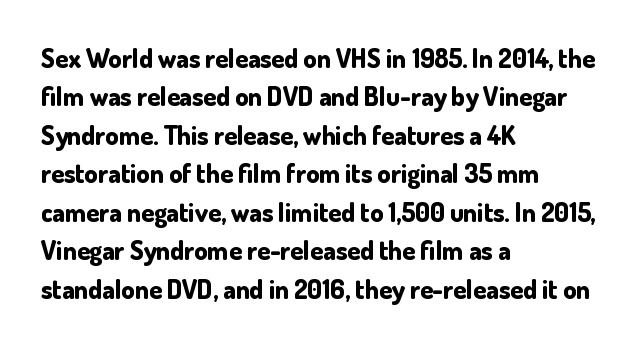
Q: Is the text bold? A: Yes.
Q: Is the text italic (slanted)? A: No, it is upright.
Q: Is the text underlined? A: No.
Q: How is the paragraph aligned? A: Left-aligned.
Q: Is the spacing between letters normal or unusually wide? A: Normal.
Q: Is the spacing between lines tight, normal or loose? A: Normal.
